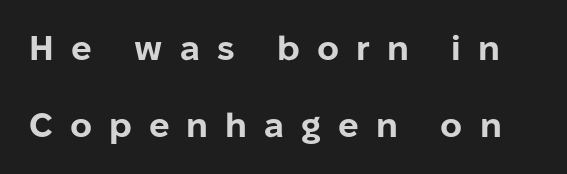
Q: Is the text bold? A: Yes.
Q: Is the text italic (slanted)? A: No, it is upright.
Q: Is the typeface a serif or a sans-serif typeface? A: Sans-serif.
Q: Is the text underlined? A: No.
Q: Is the spacing between letters normal or unusually wide? A: Unusually wide.
Q: Is the spacing between lines tight, normal or loose? A: Loose.
Q: Width (condensed, normal, or wide)? A: Normal.
Q: Stroke contrast? A: Low.
Q: x-height? A: Medium.
Q: Monospaced? A: No.
